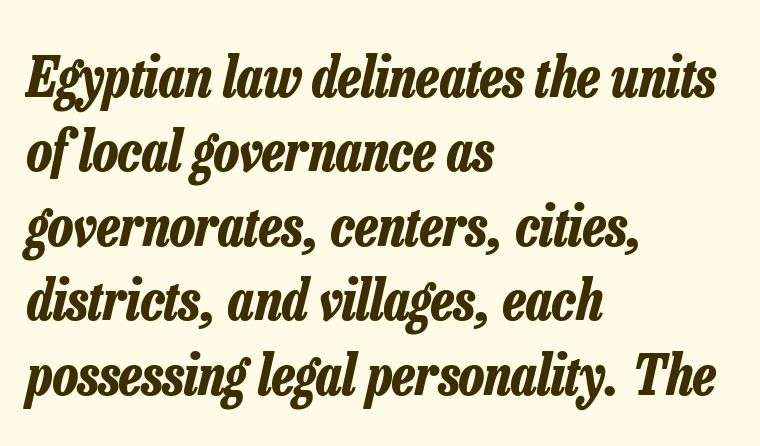
Observe the lean: these are italic letterforms. Vertical spacing — default. A typesetter would call this proportional, since set widths differ per character. Is the block centered? No — it sits flush against the left margin. Strong, thick strokes mark this as bold type.
